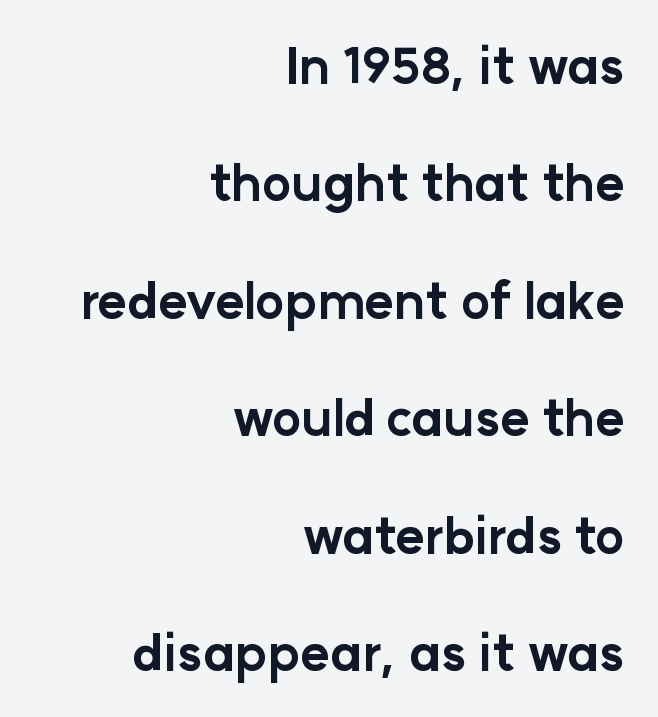
{"serif": "no", "italic": "no", "bold": "yes", "weight": "bold", "width": "normal", "stroke_contrast": "low", "x_height": "medium", "monospaced": "no", "underline": "no", "align": "right", "line_spacing": "loose", "line_spacing_ratio": 2.35, "letter_spacing": "normal", "letter_spacing_em": 0.0, "glyph_px": 50}
